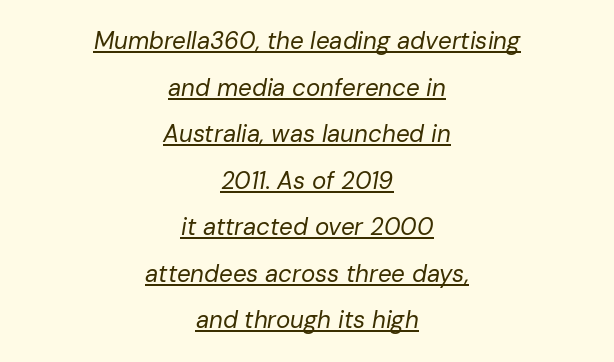
The image shows 24 px text type, italic (leaning right); set centered, loose line spacing (1.94x), normal letter spacing, underlined.
